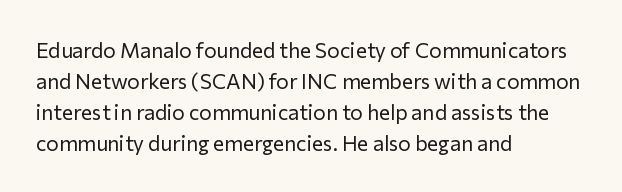
Q: Is the text bold? A: No.
Q: Is the text italic (slanted)? A: No, it is upright.
Q: Is the text underlined? A: No.
Q: How is the paragraph aligned? A: Left-aligned.
Q: Is the spacing between letters normal or unusually wide? A: Normal.
Q: Is the spacing between lines tight, normal or loose? A: Normal.
